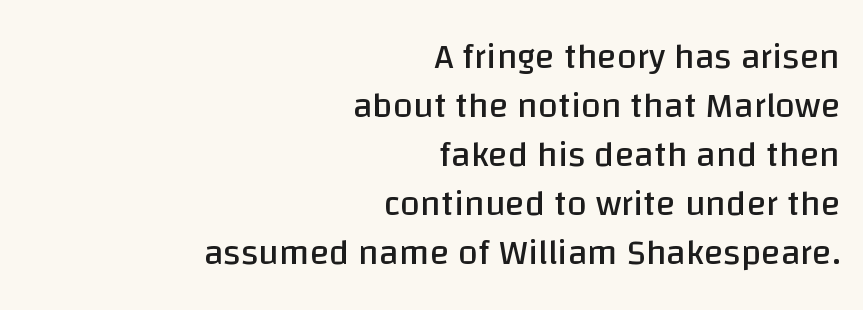
Students, observe: this is what conventionally led text looks like. The letterforms sit at book weight or below. Spacing verdict: proportional, widths tailored to each character. This sample is right-justified, so line beginnings fall wherever the words allow. Unlike a traditional serif, this face leaves its strokes unadorned. The specimen reads as upright at a glance.
